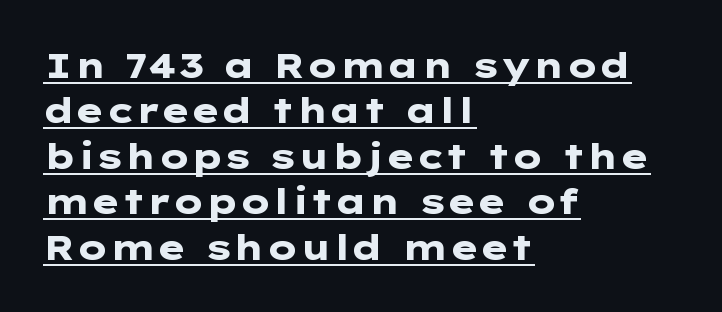
The image shows 35 px heavy, wide sans-serif type, upright; set left-aligned, normal line spacing (1.3x), normal letter spacing, underlined; low stroke contrast and a medium x-height.
